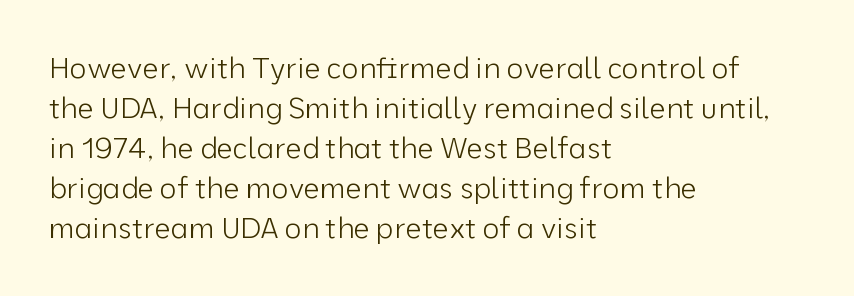
The image shows 29 px light sans-serif type, upright; set left-aligned, normal line spacing (1.38x), normal letter spacing, not underlined; low stroke contrast and a medium x-height.
